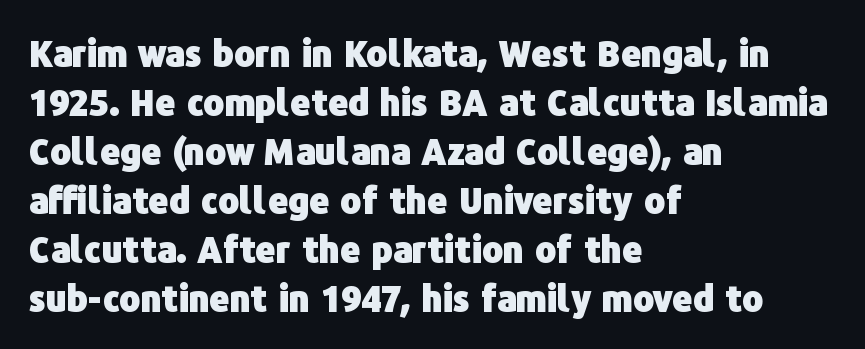
{"serif": "no", "italic": "no", "bold": "yes", "weight": "heavy", "width": "normal", "stroke_contrast": "low", "x_height": "medium", "monospaced": "no", "underline": "no", "align": "left", "line_spacing": "normal", "line_spacing_ratio": 1.4, "letter_spacing": "normal", "letter_spacing_em": 0.0, "glyph_px": 35}
